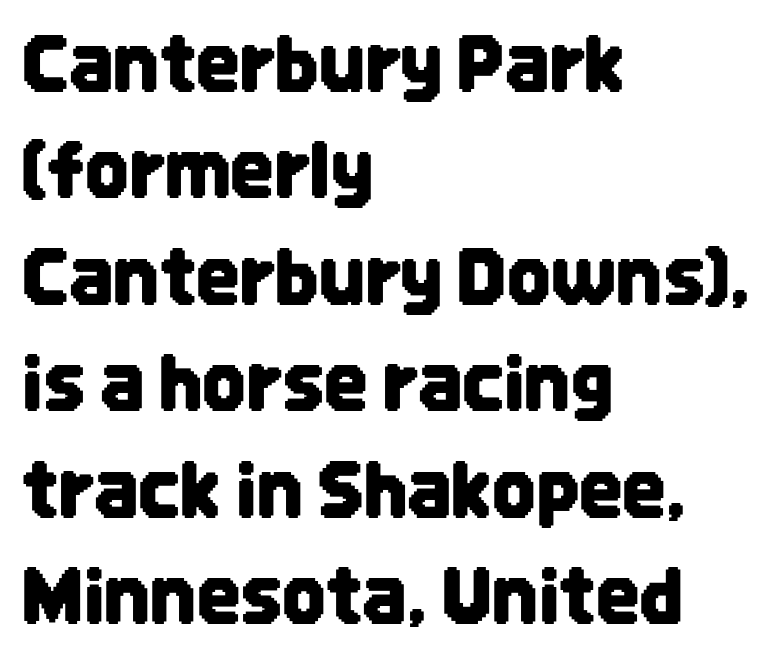
The gaps between neighbouring characters are ordinary and unremarkable. If you drew a ruler down the left edge, every line would touch it. Does the type have serifs? No, each stem ends abruptly. Proportional: the letters do not fall into vertical columns.
